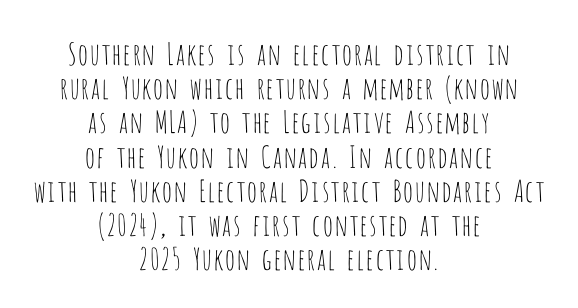
Q: Is the text bold? A: No.
Q: Is the text italic (slanted)? A: No, it is upright.
Q: Is the typeface a serif or a sans-serif typeface? A: Sans-serif.
Q: Is the text underlined? A: No.
Q: How is the paragraph aligned? A: Centered.
Q: Is the spacing between letters normal or unusually wide? A: Normal.
Q: Is the spacing between lines tight, normal or loose? A: Tight.
Q: Width (condensed, normal, or wide)? A: Condensed.
Q: Stroke contrast? A: Low.
Q: x-height? A: Large.
Q: Monospaced? A: No.
